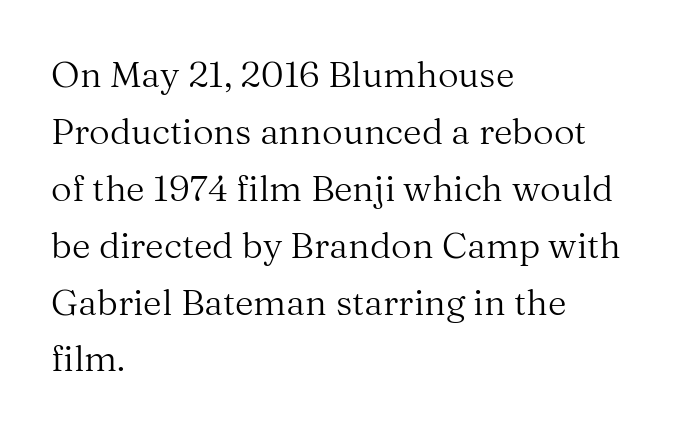
Q: Is the text bold? A: No.
Q: Is the text italic (slanted)? A: No, it is upright.
Q: Is the typeface a serif or a sans-serif typeface? A: Serif.
Q: Is the text underlined? A: No.
Q: How is the paragraph aligned? A: Left-aligned.
Q: Is the spacing between letters normal or unusually wide? A: Normal.
Q: Is the spacing between lines tight, normal or loose? A: Normal.
Q: Width (condensed, normal, or wide)? A: Normal.
Q: Stroke contrast? A: Medium.
Q: x-height? A: Medium.
Q: Monospaced? A: No.
